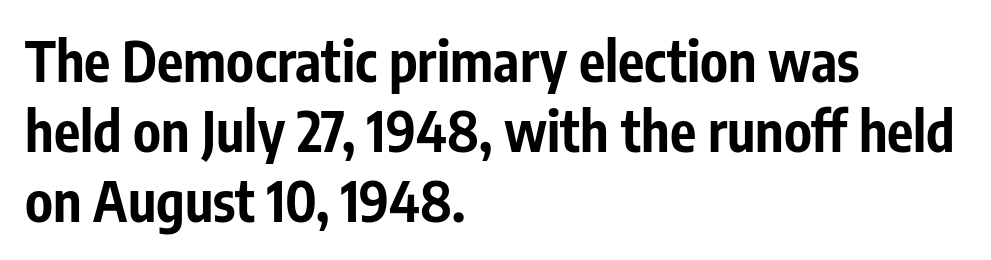
{"serif": "no", "italic": "no", "bold": "yes", "weight": "bold", "width": "condensed", "stroke_contrast": "low", "x_height": "medium", "monospaced": "no", "underline": "no", "align": "left", "line_spacing": "normal", "line_spacing_ratio": 1.27, "letter_spacing": "normal", "letter_spacing_em": 0.0, "glyph_px": 55}
